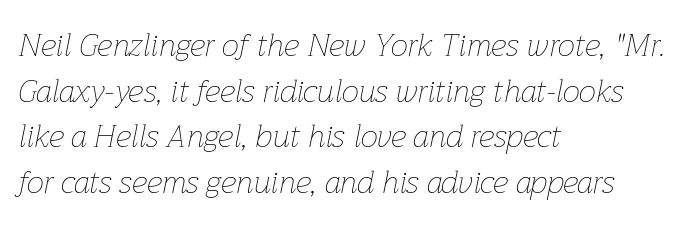
The image shows 31 px thin type, italic (leaning right); set left-aligned, normal line spacing (1.47x), normal letter spacing, not underlined; low stroke contrast and a medium x-height.
